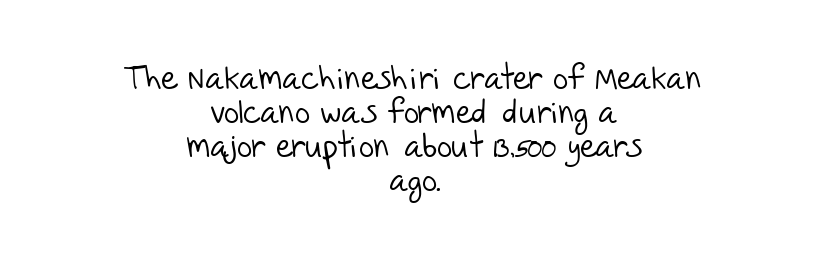
The image shows 33 px light sans-serif type; set centered, tight line spacing (1.03x), normal letter spacing, not underlined; low stroke contrast and a large x-height.
